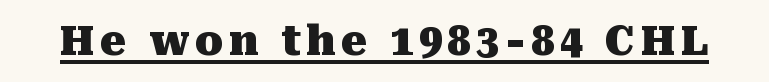
Set as a true bold cut, around the 700 mark. Notice how the stems are strictly vertical — no italics here. Varying glyph widths throughout — classic text-font behaviour. A rule runs beneath these lines of type. The face used here is seriffed, in the tradition of book romans.
